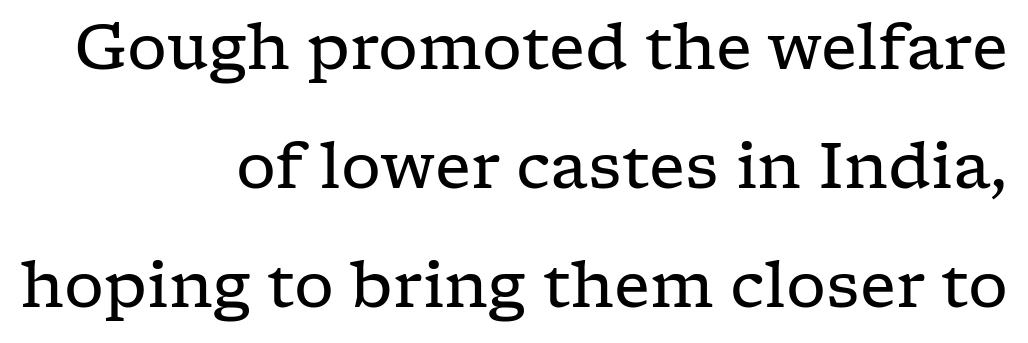
Q: Is the text bold? A: No.
Q: Is the text italic (slanted)? A: No, it is upright.
Q: Is the typeface a serif or a sans-serif typeface? A: Serif.
Q: Is the text underlined? A: No.
Q: How is the paragraph aligned? A: Right-aligned.
Q: Is the spacing between letters normal or unusually wide? A: Normal.
Q: Width (condensed, normal, or wide)? A: Wide.
Q: Stroke contrast? A: Low.
Q: x-height? A: Medium.
Q: Monospaced? A: No.
